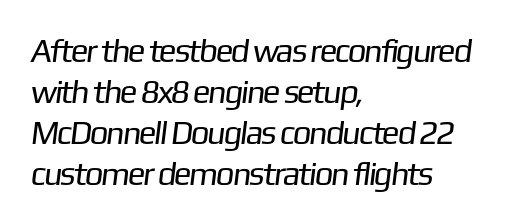
Here the designer chose a conventional face with non-uniform glyph widths. The characters are drawn with everyday or finer stroke widths. These lines are composed in type without serifs. Between one letter and the next there's only the usual sliver of space.
